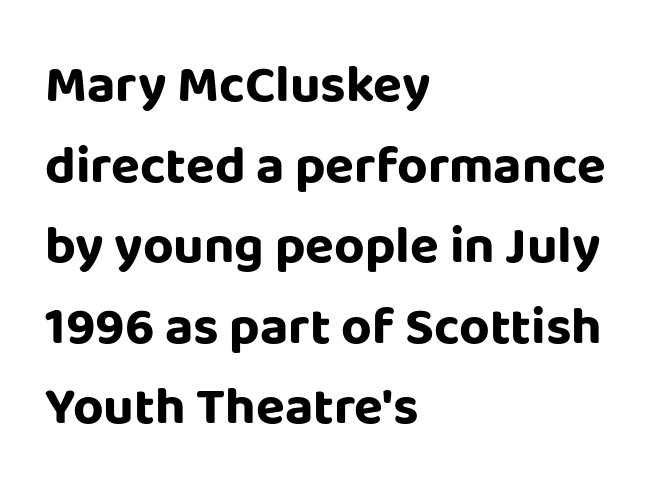
{"serif": "no", "italic": "no", "bold": "yes", "weight": "bold", "width": "normal", "stroke_contrast": "low", "x_height": "large", "monospaced": "no", "underline": "no", "align": "left", "line_spacing": "normal", "line_spacing_ratio": 1.52, "letter_spacing": "normal", "letter_spacing_em": 0.0, "glyph_px": 53}
